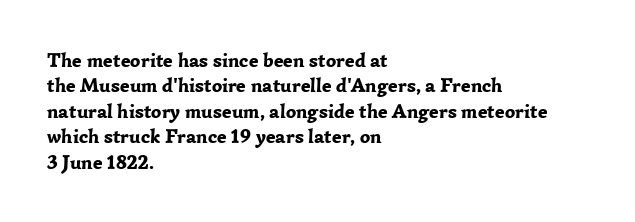
Characters follow at the spacing the type designer built in. What's the leading like? Ordinary, nothing unusual. Horizontal alignment here is leftward, the default for most running prose. The words here are not underlined. The typesetting leans heavy: a genuine bold.
